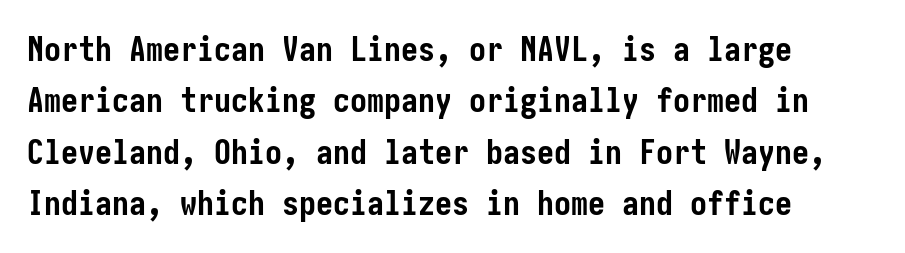
Line spacing here is normal. Caption: multi-line text, flush left, ragged right. What weight is shown? A full bold with thick strokes. Only glyphs here, with clear space below each row. Glyph-to-glyph distance matches everyday printed text.
